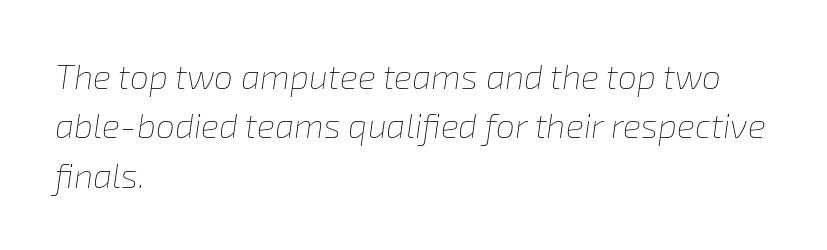
{"italic": "yes", "lean": "right", "slant_degrees": 8, "bold": "no", "weight": "thin", "width": "normal", "stroke_contrast": "low", "x_height": "medium", "monospaced": "no", "underline": "no", "align": "left", "line_spacing": "normal", "line_spacing_ratio": 1.45, "letter_spacing": "normal", "letter_spacing_em": 0.0, "glyph_px": 34}
